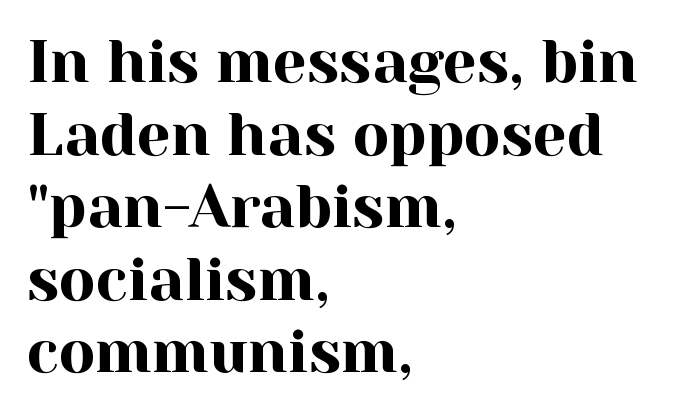
Q: Is the text italic (slanted)? A: No, it is upright.
Q: Is the typeface a serif or a sans-serif typeface? A: Serif.
Q: Is the text underlined? A: No.
Q: How is the paragraph aligned? A: Left-aligned.
Q: Is the spacing between letters normal or unusually wide? A: Normal.
Q: Width (condensed, normal, or wide)? A: Normal.
Q: x-height? A: Medium.
Q: Monospaced? A: No.
